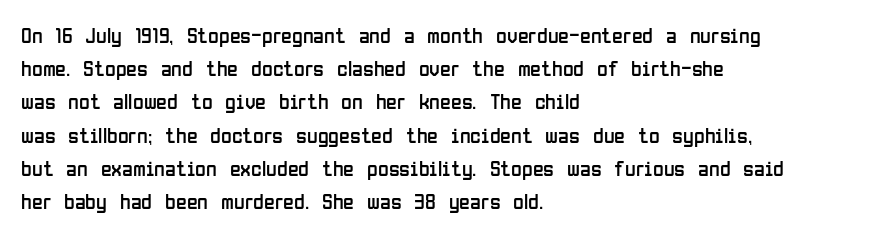
The image shows 22 px text type, upright; set left-aligned, normal line spacing (1.51x), normal letter spacing, not underlined.
